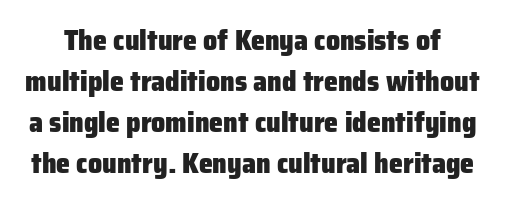
The image shows 28 px heavy sans-serif type, upright; set normal line spacing (1.47x), normal letter spacing, not underlined; low stroke contrast and a medium x-height.
